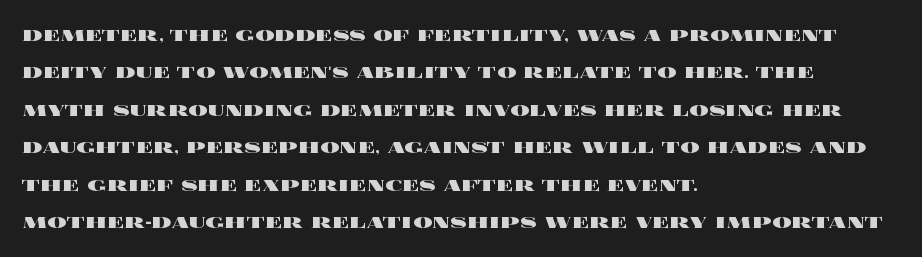
{"italic": "no", "bold": "yes", "underline": "no", "align": "left", "line_spacing": "normal", "line_spacing_ratio": 1.56, "letter_spacing": "normal", "letter_spacing_em": 0.0, "glyph_px": 24}
